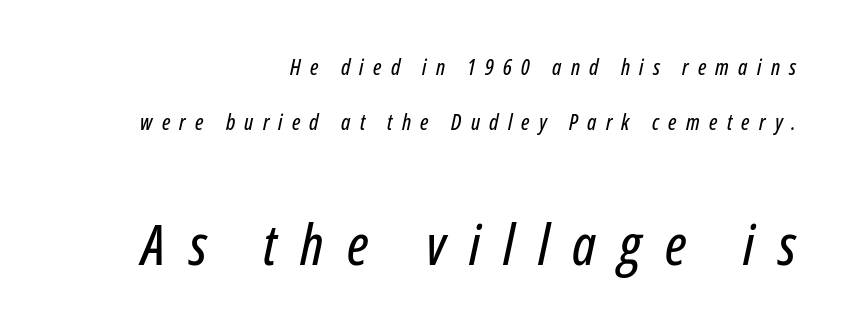
{"italic": "yes", "lean": "right", "slant_degrees": 12, "width": "condensed", "stroke_contrast": "low", "x_height": "medium", "monospaced": "no", "underline": "no", "align": "right", "line_spacing": "loose", "line_spacing_ratio": 2.48, "letter_spacing": "wide", "letter_spacing_em": 0.42, "larger_block": "second", "size_ratio": 2.55, "glyph_px": 56}
